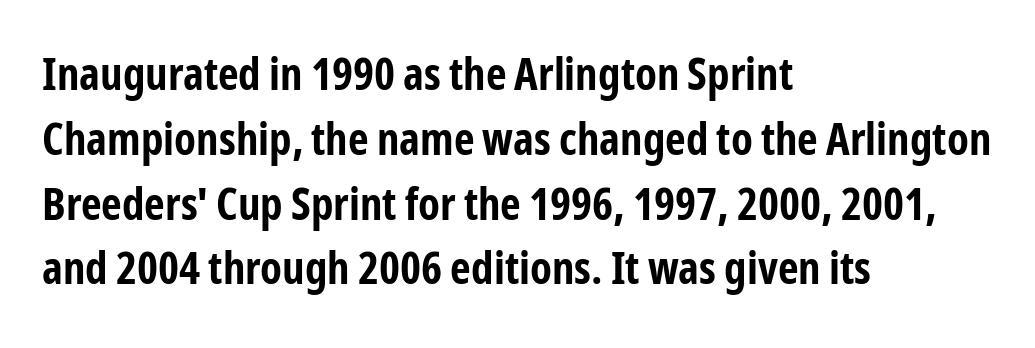
Tracking value appears to be zero — textbook default spacing. Line beginnings align vertically; line endings do not. The axis of the letterforms is exactly vertical. Looks like regular typesetting: each glyph gets only the width it needs. Leading matches the norm, producing a regular column.
